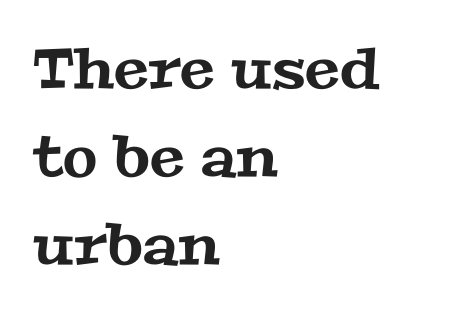
Words float on clear page, feet unadorned. You could call the tracking neutral — neither tight nor loose. Regular leading. The text block is weighted toward the left margin, trailing off unevenly rightward. Proportional: the letters do not fall into vertical columns. Letterform terminals end in serifs throughout the passage.
